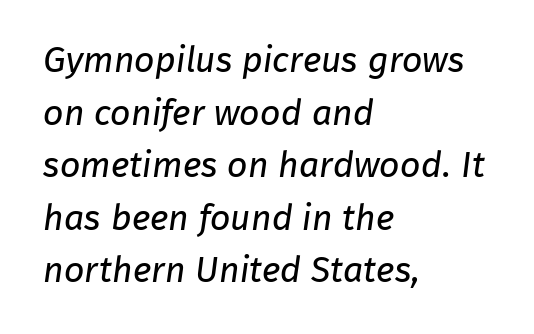
{"serif": "no", "bold": "no", "weight": "regular", "width": "normal", "stroke_contrast": "low", "x_height": "medium", "monospaced": "no", "underline": "no", "align": "left", "line_spacing": "normal", "line_spacing_ratio": 1.46, "letter_spacing": "normal", "letter_spacing_em": 0.0, "glyph_px": 36}
